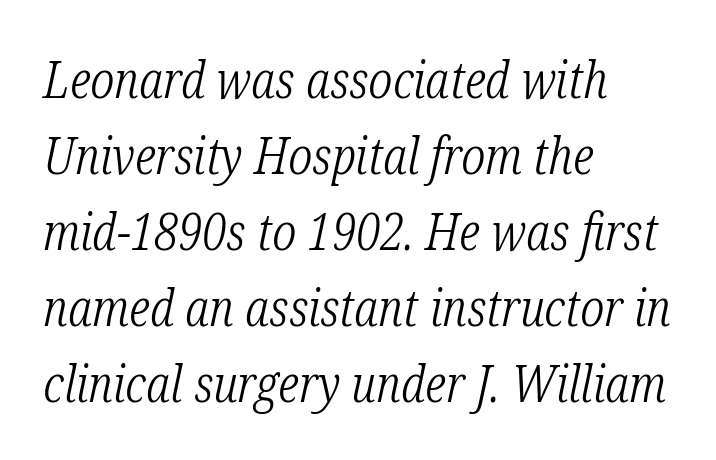
Varying glyph widths throughout — classic text-font behaviour. Honestly, the letter spacing is just normal — you wouldn't notice it. The font is comparable to plain body text, perhaps lighter. Left-aligned paragraph, ragged on the right. Horizontal bands of white between lines are of average thickness.
